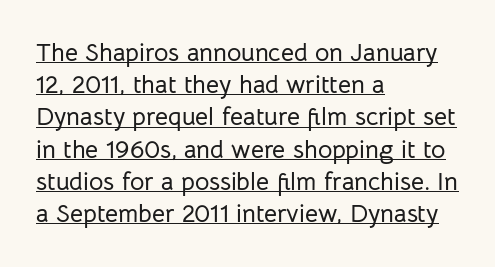
The passage is arranged the way most books set body copy — flush left. A typesetter would call this zero additional tracking. Compared with typical paragraphs, the rows here are spaced about the same. The type sits square on the baseline with zero lean. Students, observe the line beneath the letters — that is underlining.
